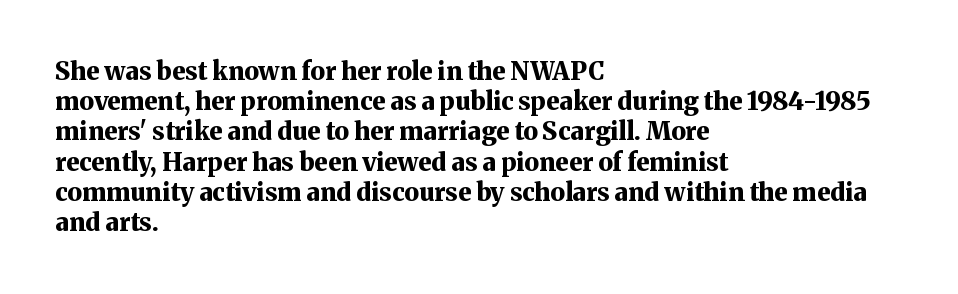
The image shows 25 px bold type, upright; set left-aligned, line spacing 1.21x, normal letter spacing, not underlined.
